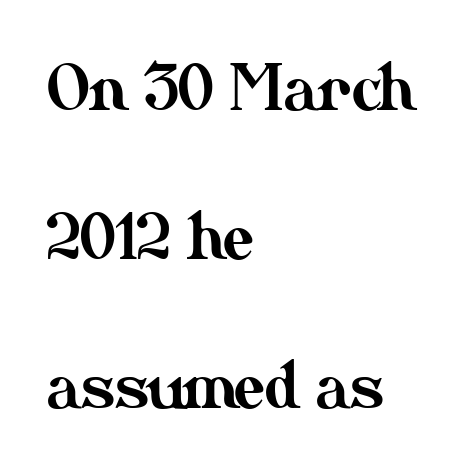
{"italic": "no", "width": "normal", "stroke_contrast": "medium", "x_height": "small", "monospaced": "no", "underline": "no", "align": "left", "line_spacing": "loose", "line_spacing_ratio": 2.4, "letter_spacing": "normal", "letter_spacing_em": 0.0, "glyph_px": 62}
